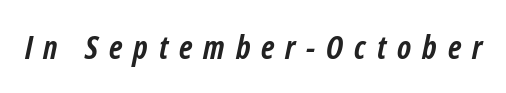
It's the slanting kind of type. The gap between lines stays unmarked. You'd pick this weight for a headline — it's a proper bold. Each letter keeps its own natural width here, so spacing adapts to shape. Spacing between characters has been opened up far beyond the box default.
